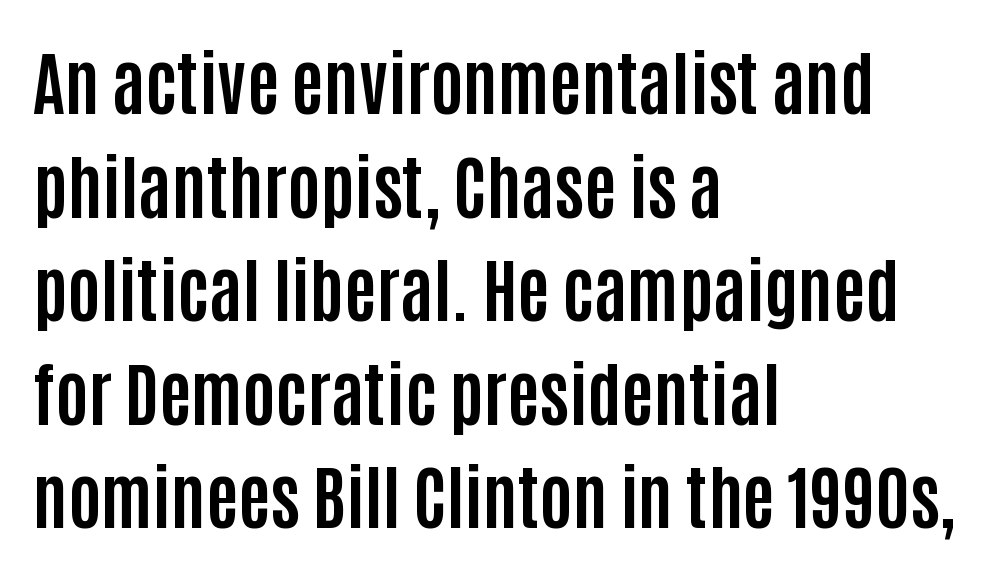
The passage shown is typed in a proportional face where columns would drift. Inter-character spacing is left at the font's built-in metrics. Check the space under the baseline: it is left empty. Caption: bold face, heavy strokes. Rendered with straight, roman letterforms.
